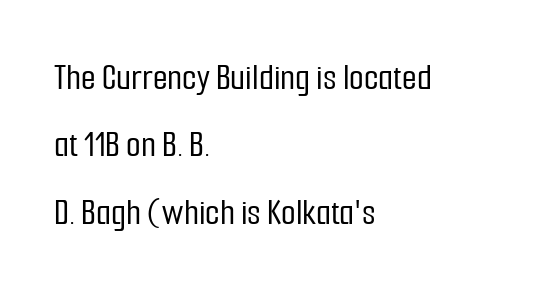
The image shows 38 px condensed sans-serif type, upright; set left-aligned, line spacing 1.77x, normal letter spacing, not underlined; low stroke contrast and a medium x-height.
